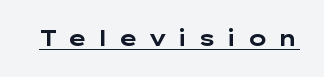
The image shows 21 px bold type, upright; set unusually wide letter spacing (+0.45 em), underlined.
